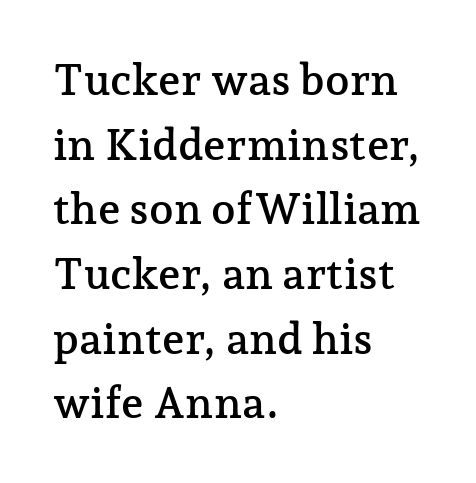
Spacing verdict: proportional, widths tailored to each character. A typesetter would label this face a serif. Left-aligned paragraph, ragged on the right. The foot of each line stays bare and open. The line-height multiplier appears to be the usual default. Default kerning and tracking; the words read as compact shapes.
